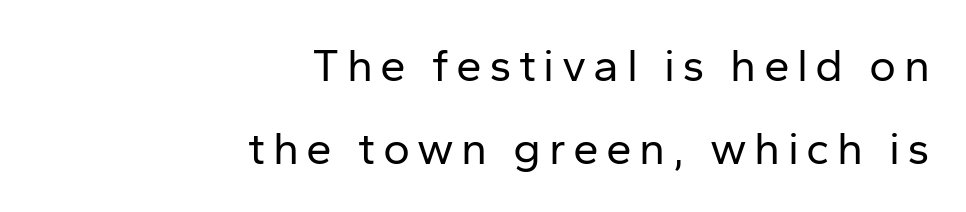
The image shows 46 px regular-weight sans-serif type, upright; set right-aligned, line spacing 1.8x, not underlined; low stroke contrast and a medium x-height.
